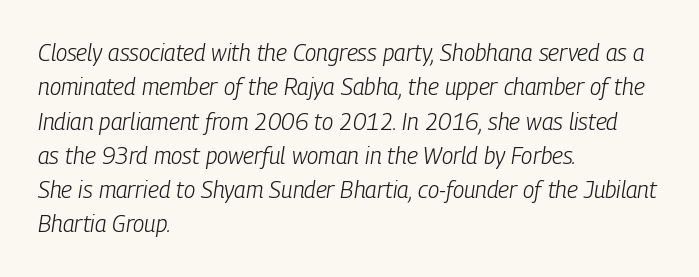
The image shows 23 px text type, italic (leaning right); set left-aligned, normal line spacing (1.49x), normal letter spacing, not underlined.
